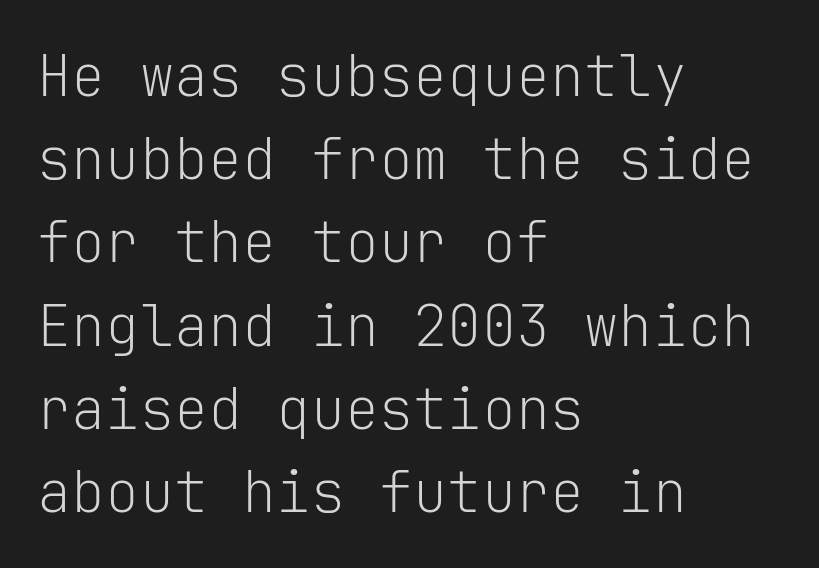
Is this a heavy cut? Hardly; it is regular or lighter. Inter-character spacing is left at the font's built-in metrics. These lines are rendered in a fixed-pitch font. A typesetter would mark this as roman, not italic. The strip under each line holds only bare page.
